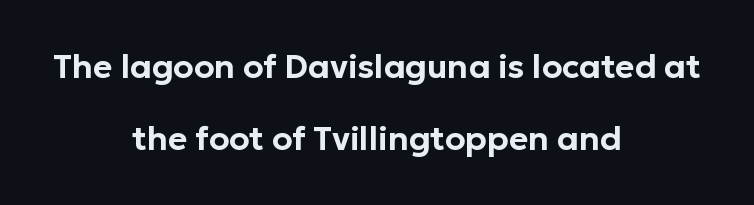
Is this a sans? Yes — the strokes have no serifs. Short note: letters normally spaced. Each row of text sits above clean, open space. Posture: straight, roman, zero tilt.
